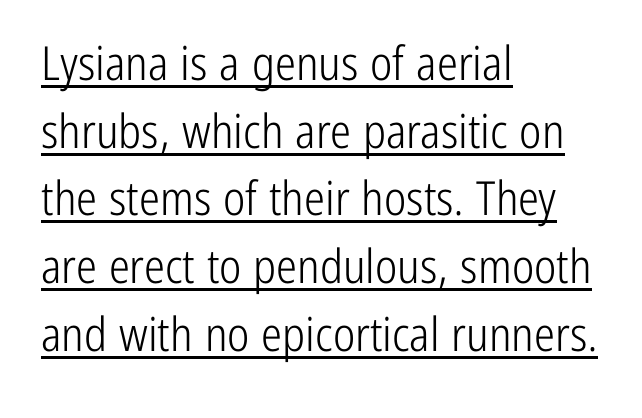
Q: Is the text bold? A: No.
Q: Is the text italic (slanted)? A: No, it is upright.
Q: Is the typeface a serif or a sans-serif typeface? A: Sans-serif.
Q: Is the text underlined? A: Yes.
Q: How is the paragraph aligned? A: Left-aligned.
Q: Is the spacing between letters normal or unusually wide? A: Normal.
Q: Is the spacing between lines tight, normal or loose? A: Normal.
Q: Width (condensed, normal, or wide)? A: Condensed.
Q: Stroke contrast? A: Low.
Q: x-height? A: Medium.
Q: Monospaced? A: No.
